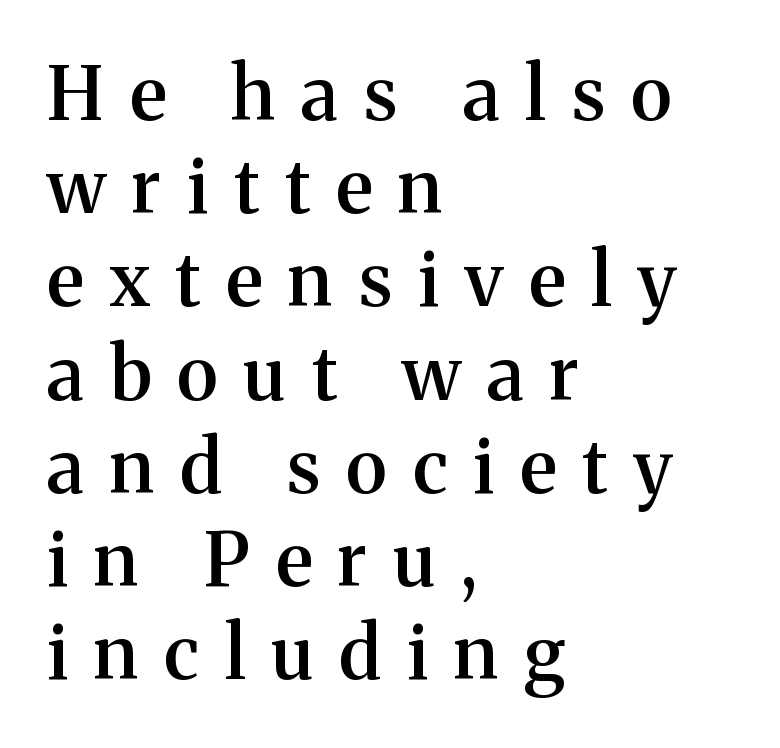
The image shows 74 px semibold serif type, upright; set left-aligned, normal line spacing (1.26x), unusually wide letter spacing (+0.35 em), not underlined; medium stroke contrast and a medium x-height.
